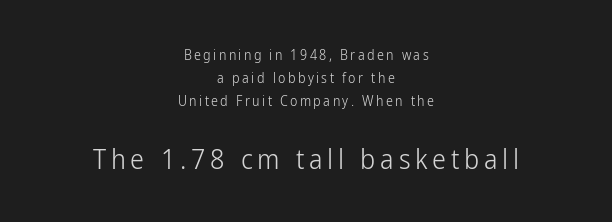
The passage shown begins with its smaller block and ends with its larger one. This rendering features lettering with no underline. Horizontally, the lines are justified to the midpoint only. Stroke terminals: plain, sans-serif. Varying glyph widths throughout — classic text-font behaviour. Leading: standard.
